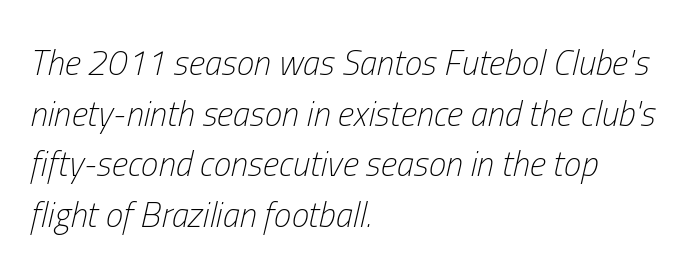
{"italic": "yes", "lean": "right", "slant_degrees": 13, "bold": "no", "weight": "light", "width": "condensed", "stroke_contrast": "low", "x_height": "medium", "monospaced": "no", "underline": "no", "align": "left", "line_spacing": "normal", "line_spacing_ratio": 1.45, "letter_spacing": "normal", "letter_spacing_em": 0.0, "glyph_px": 35}
